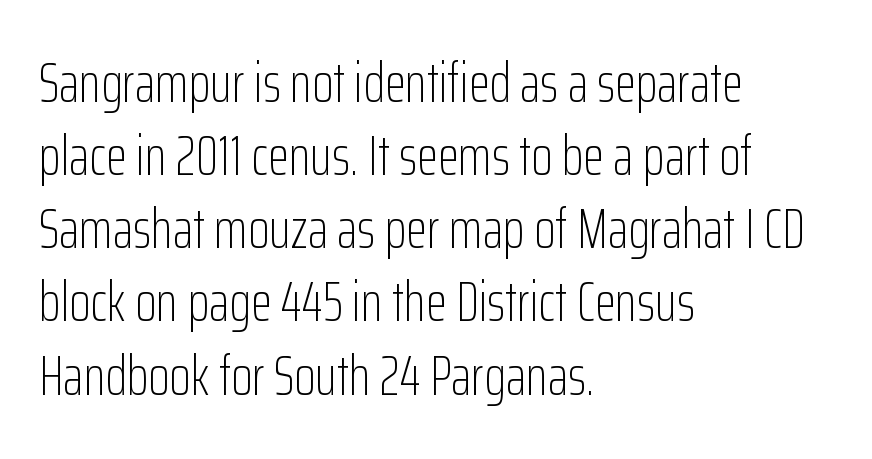
The rendering uses a moderate line-height, typical for paragraphs. A student would call this left alignment; a typographer would say flush left, rag right. Does extra space separate the letters? No, they use regular spacing. Character widths vary here, with narrow letters taking less room than wide ones.
